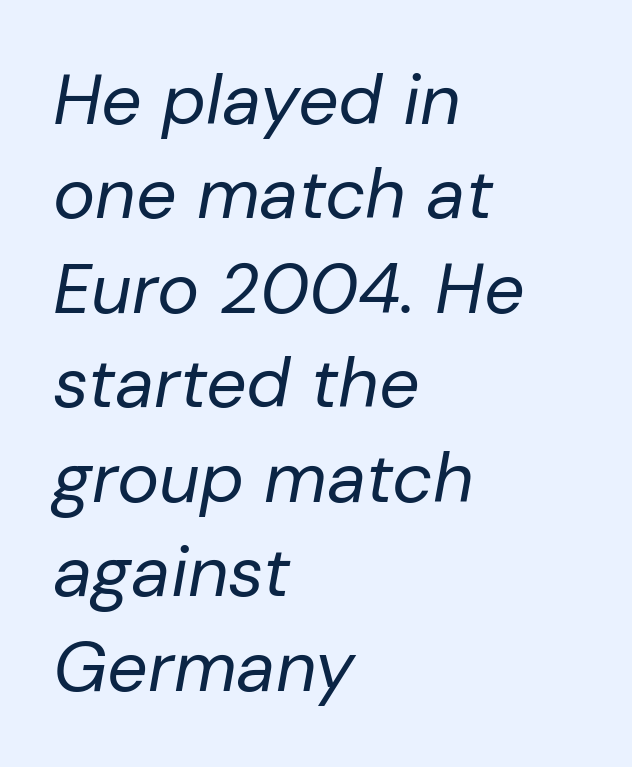
{"italic": "yes", "lean": "right", "slant_degrees": 10, "bold": "no", "weight": "regular", "width": "normal", "stroke_contrast": "low", "x_height": "medium", "monospaced": "no", "underline": "no", "align": "left", "line_spacing": "normal", "line_spacing_ratio": 1.33, "letter_spacing": "normal", "letter_spacing_em": 0.0, "glyph_px": 71}
